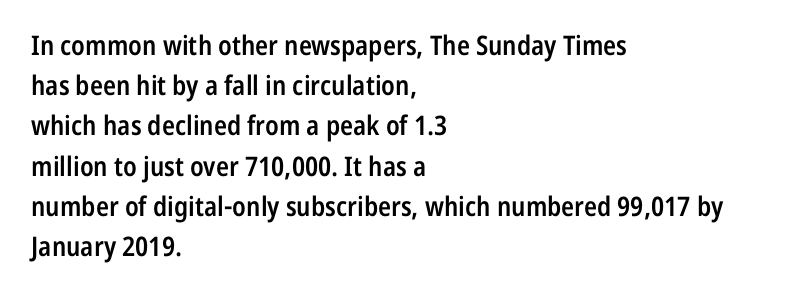
{"italic": "no", "bold": "semi", "underline": "no", "align": "left", "line_spacing": "normal", "line_spacing_ratio": 1.49, "letter_spacing": "normal", "letter_spacing_em": 0.0, "glyph_px": 27}
